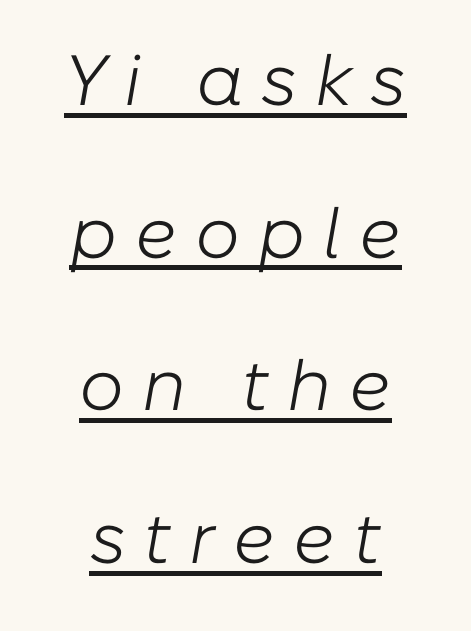
Q: Is the text bold? A: No.
Q: Is the text italic (slanted)? A: Yes, it leans right by about 10 degrees.
Q: Is the text underlined? A: Yes.
Q: Is the spacing between letters normal or unusually wide? A: Unusually wide.
Q: Is the spacing between lines tight, normal or loose? A: Loose.
Q: Width (condensed, normal, or wide)? A: Normal.
Q: Stroke contrast? A: Low.
Q: x-height? A: Medium.
Q: Monospaced? A: No.
